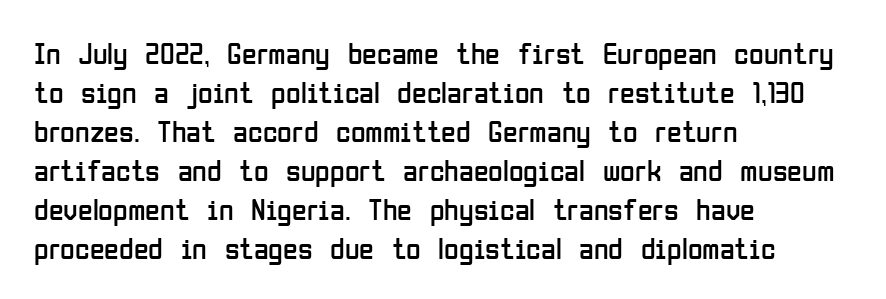
The image shows 30 px regular-weight, condensed sans-serif type, upright; set left-aligned, normal line spacing (1.3x), normal letter spacing, not underlined; low stroke contrast and a medium x-height.
